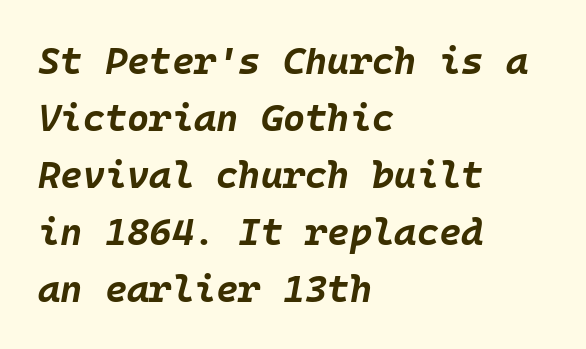
{"italic": "yes", "lean": "right", "slant_degrees": 10, "bold": "yes", "weight": "bold", "width": "normal", "stroke_contrast": "low", "x_height": "large", "underline": "no", "align": "left", "line_spacing": "normal", "line_spacing_ratio": 1.5, "letter_spacing": "normal", "letter_spacing_em": 0.0, "glyph_px": 38}
